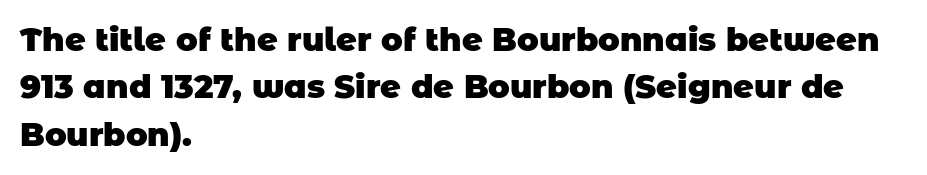
{"serif": "no", "bold": "yes", "weight": "heavy", "width": "normal", "stroke_contrast": "low", "x_height": "large", "monospaced": "no", "underline": "no", "align": "left", "line_spacing": "normal", "line_spacing_ratio": 1.48, "letter_spacing": "normal", "letter_spacing_em": 0.0, "glyph_px": 32}
